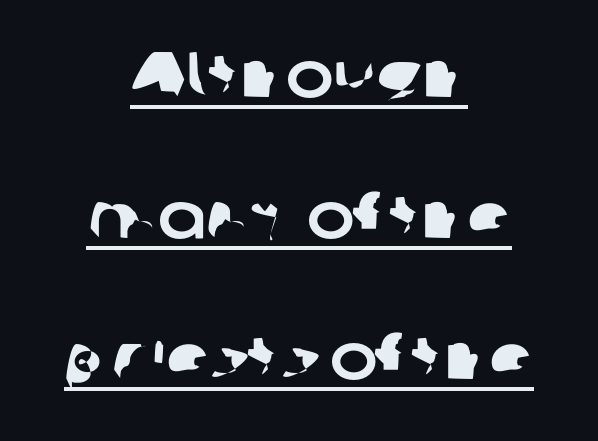
{"serif": "no", "width": "normal", "stroke_contrast": "low", "x_height": "medium", "monospaced": "no", "underline": "yes", "align": "center", "line_spacing": "loose", "line_spacing_ratio": 2.2, "letter_spacing": "normal", "letter_spacing_em": 0.0, "glyph_px": 64}
